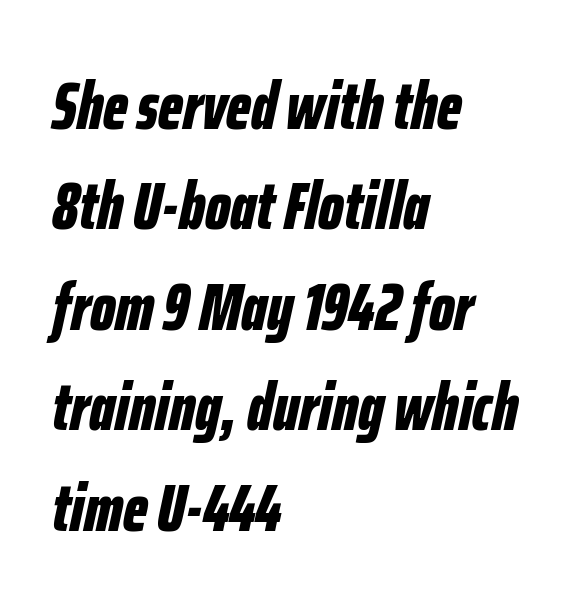
{"italic": "yes", "lean": "right", "slant_degrees": 12, "bold": "yes", "weight": "bold", "width": "condensed", "stroke_contrast": "low", "x_height": "medium", "monospaced": "no", "underline": "no", "align": "left", "line_spacing": "normal", "line_spacing_ratio": 1.5, "letter_spacing": "normal", "letter_spacing_em": 0.0, "glyph_px": 67}
